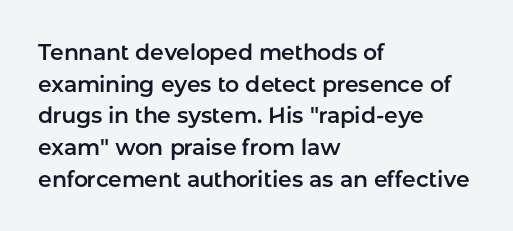
{"italic": "no", "underline": "no", "align": "left", "line_spacing": "normal", "line_spacing_ratio": 1.44, "letter_spacing": "normal", "letter_spacing_em": 0.0, "glyph_px": 22}
